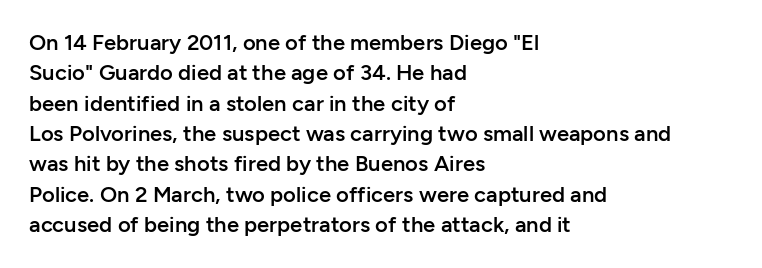
The image shows 22 px text type, upright; set left-aligned, normal line spacing (1.38x), normal letter spacing, not underlined.
